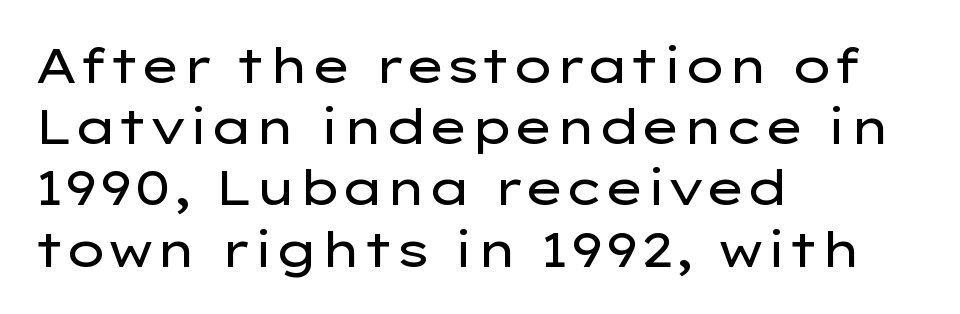
Q: Is the text bold? A: No.
Q: Is the text italic (slanted)? A: No, it is upright.
Q: Is the typeface a serif or a sans-serif typeface? A: Sans-serif.
Q: Is the text underlined? A: No.
Q: How is the paragraph aligned? A: Left-aligned.
Q: Is the spacing between letters normal or unusually wide? A: Normal.
Q: Is the spacing between lines tight, normal or loose? A: Normal.
Q: Width (condensed, normal, or wide)? A: Wide.
Q: Stroke contrast? A: Low.
Q: x-height? A: Medium.
Q: Monospaced? A: No.
